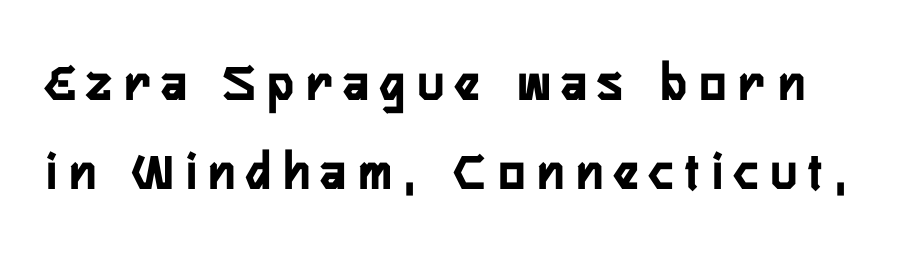
Here the glyphs are tracked loosely, breaking word shapes into spaced letters. The space directly below the letters is spotless. The face used here is a sans, in the tradition of grotesques and geometrics. Unlike italic type, these characters show no tilt at all. The rendering uses natural spacing where letterforms have individual widths. Compared with typical paragraphs, the rows here are spaced about the same.
